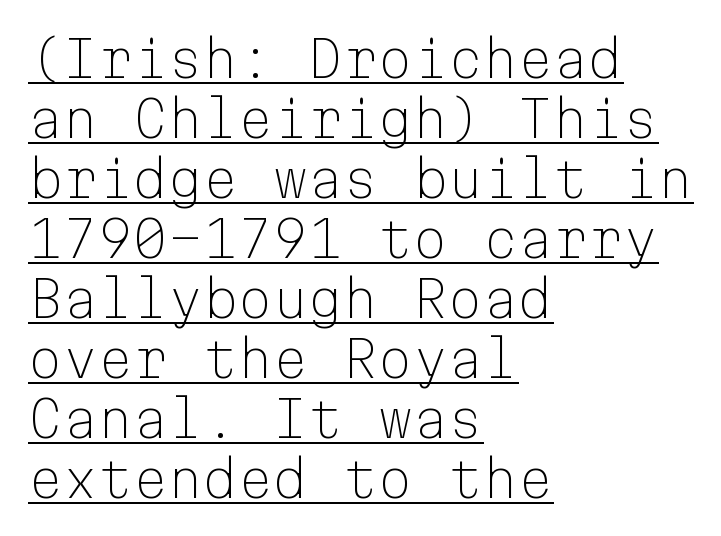
{"serif": "no", "italic": "no", "bold": "no", "weight": "light", "width": "normal", "stroke_contrast": "low", "x_height": "medium", "monospaced": "yes", "underline": "yes", "align": "left", "line_spacing_ratio": 1.2, "letter_spacing": "normal", "letter_spacing_em": 0.0, "glyph_px": 50}
